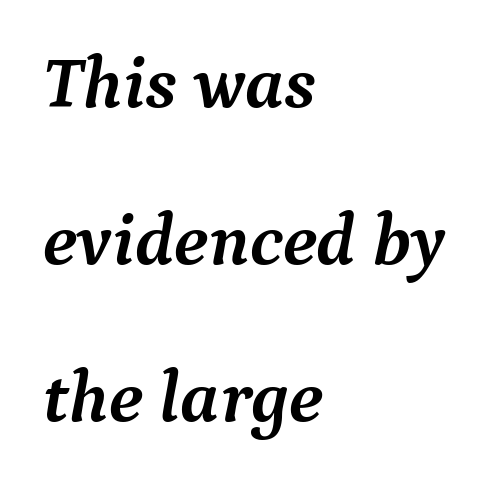
The image shows 74 px semibold serif type, italic (leaning right); set left-aligned, loose line spacing (2.12x), normal letter spacing, not underlined; medium stroke contrast and a medium x-height.
